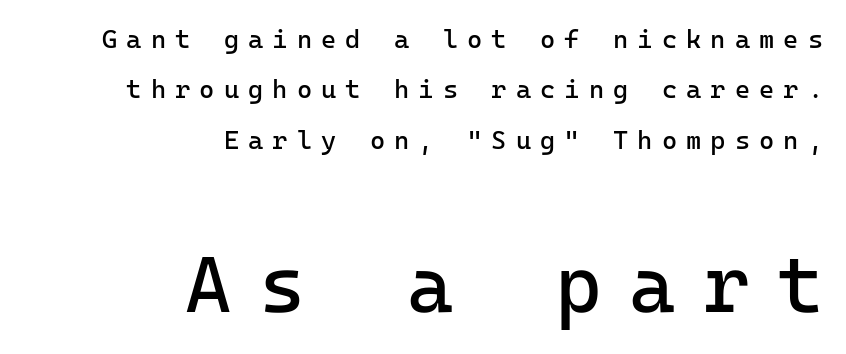
The image shows 79 px regular-weight sans-serif type, upright; set right-aligned, loose line spacing (1.94x), unusually wide letter spacing (+0.35 em), not underlined; the second (bottom) block is 3.04x larger; low stroke contrast and a medium x-height.
